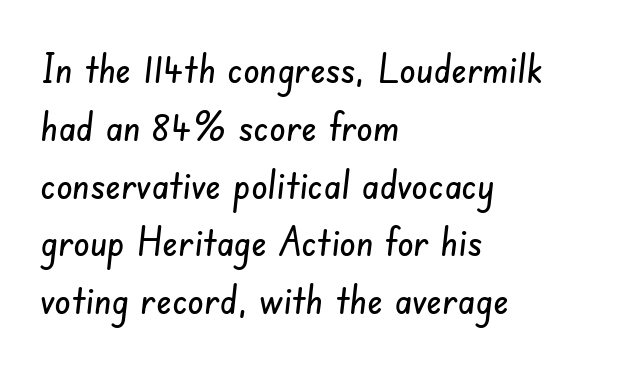
The image shows 41 px condensed sans-serif type; set left-aligned, normal line spacing (1.41x), normal letter spacing, not underlined; low stroke contrast and a small x-height.
